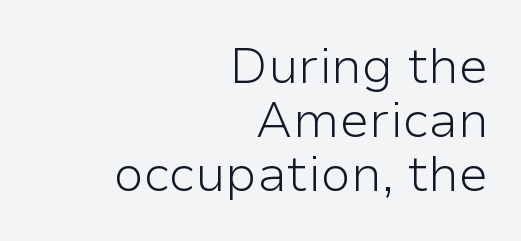
Q: Is the text bold? A: No.
Q: Is the text italic (slanted)? A: No, it is upright.
Q: Is the typeface a serif or a sans-serif typeface? A: Sans-serif.
Q: Is the text underlined? A: No.
Q: How is the paragraph aligned? A: Right-aligned.
Q: Is the spacing between letters normal or unusually wide? A: Normal.
Q: Is the spacing between lines tight, normal or loose? A: Tight.
Q: Width (condensed, normal, or wide)? A: Normal.
Q: Stroke contrast? A: Low.
Q: x-height? A: Medium.
Q: Monospaced? A: No.
